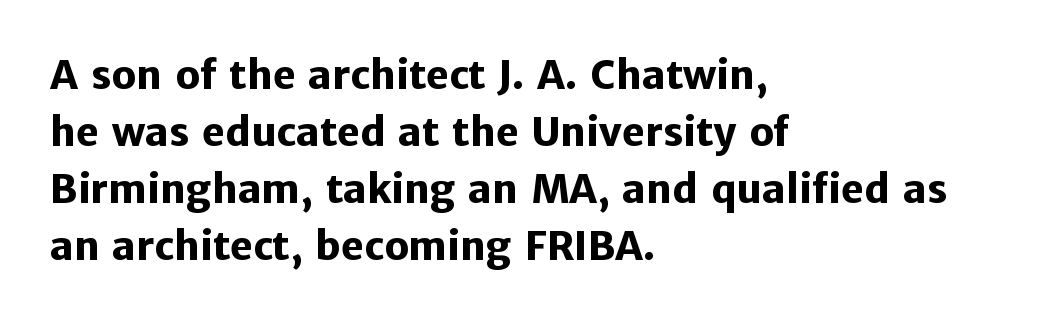
{"serif": "no", "italic": "no", "bold": "yes", "weight": "heavy", "width": "normal", "stroke_contrast": "low", "x_height": "medium", "monospaced": "no", "underline": "no", "align": "left", "line_spacing": "normal", "line_spacing_ratio": 1.46, "letter_spacing": "normal", "letter_spacing_em": 0.0, "glyph_px": 39}
